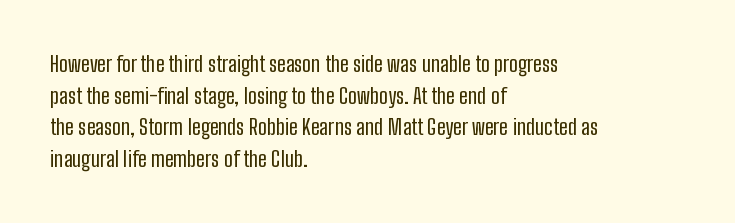
{"italic": "no", "bold": "no", "underline": "no", "align": "left", "line_spacing": "normal", "line_spacing_ratio": 1.44, "letter_spacing": "normal", "letter_spacing_em": 0.0, "glyph_px": 22}
